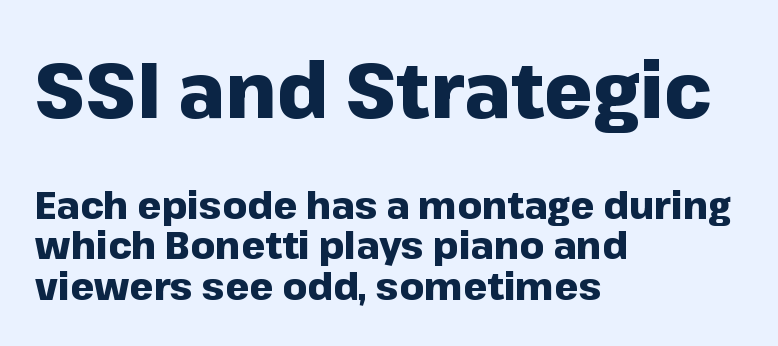
The image shows 77 px heavy sans-serif type, upright; set left-aligned, tight line spacing (1.06x), normal letter spacing, not underlined; the first (top) block is 2.03x larger; low stroke contrast and a medium x-height.
